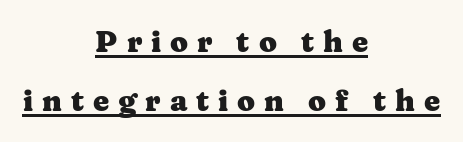
{"serif": "yes", "italic": "no", "bold": "yes", "weight": "heavy", "width": "wide", "stroke_contrast": "medium", "x_height": "medium", "monospaced": "no", "underline": "yes", "align": "center", "line_spacing": "loose", "line_spacing_ratio": 2.02, "letter_spacing": "wide", "letter_spacing_em": 0.31, "glyph_px": 29}
